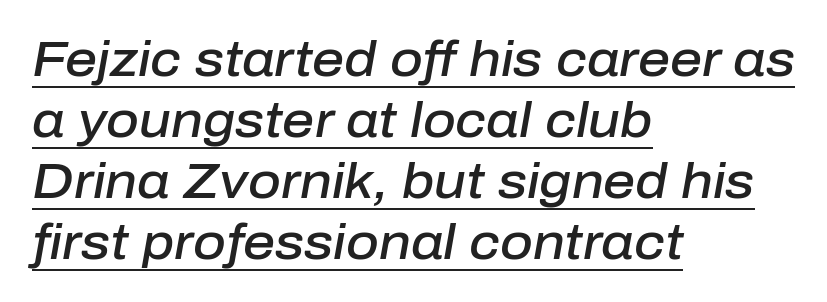
Emphasis is given by a line drawn under the lettering. Stroke thickness is moderately raised; the sample reads as semibold. These lines are rendered in a variable-pitch font. Compared with a centered layout, this one pins lines to the left instead. The text carries the slant typical of an italic or oblique font.
